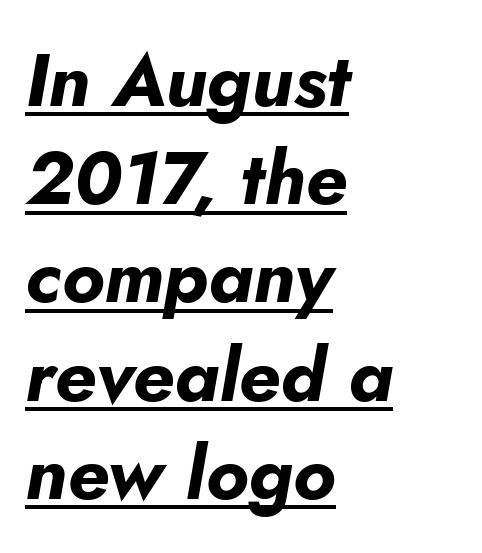
All the whitespace from short lines collects on the right. The rendered words wear a rule along their underside. Observe the ordinary spacing: letters are neighbours, not strangers. Observe the lean: these are italic letterforms. You could not count columns in this text — the font is proportionally spaced. Line spacing here is normal.
